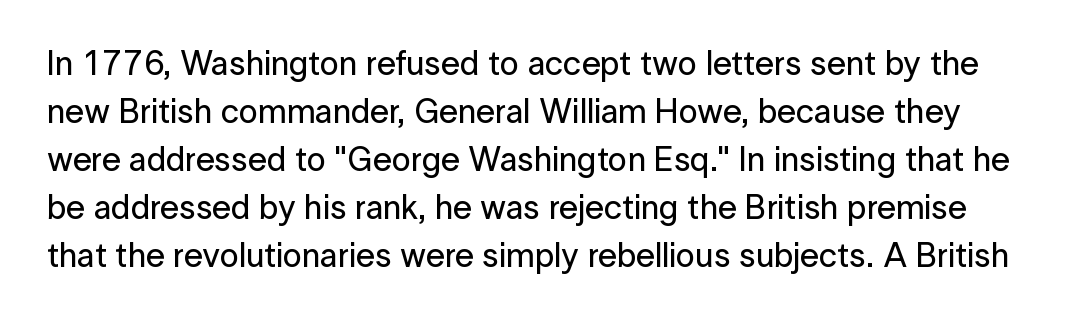
{"serif": "no", "italic": "no", "width": "normal", "stroke_contrast": "low", "x_height": "medium", "monospaced": "no", "underline": "no", "line_spacing": "normal", "line_spacing_ratio": 1.41, "letter_spacing": "normal", "letter_spacing_em": 0.0, "glyph_px": 34}
